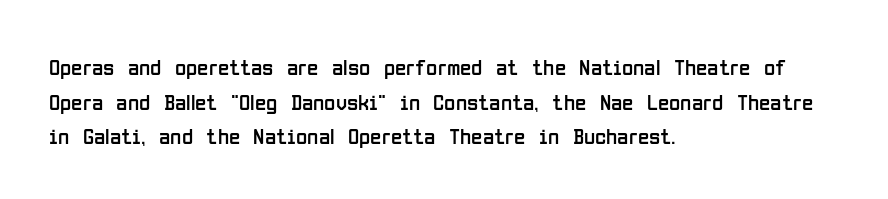
Vertical strokes here are truly vertical. Is the block centered? No — it sits flush against the left margin. Standard letterfit; no display-style spreading of the glyphs. This is not heavy type; no bold has been used.
